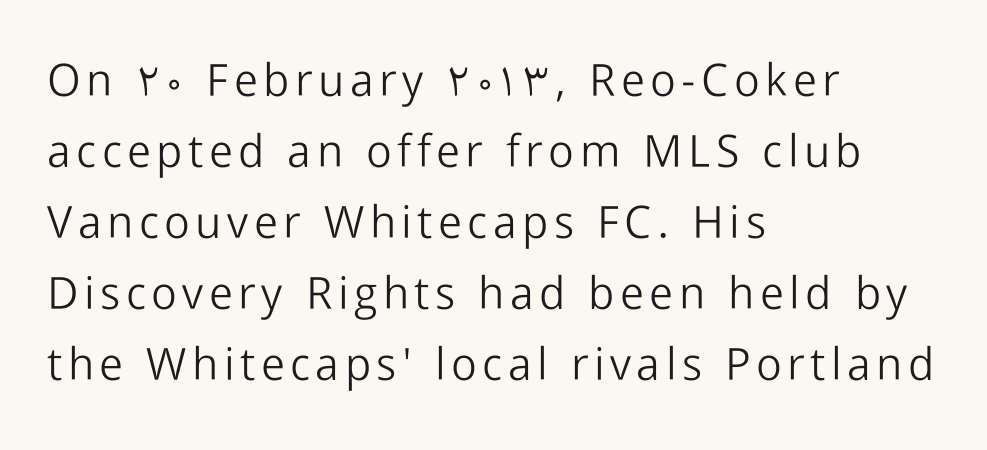
Q: Is the text bold? A: No.
Q: Is the text italic (slanted)? A: No, it is upright.
Q: Is the typeface a serif or a sans-serif typeface? A: Sans-serif.
Q: Is the text underlined? A: No.
Q: How is the paragraph aligned? A: Left-aligned.
Q: Is the spacing between lines tight, normal or loose? A: Normal.
Q: Width (condensed, normal, or wide)? A: Normal.
Q: Stroke contrast? A: Low.
Q: x-height? A: Medium.
Q: Monospaced? A: No.
